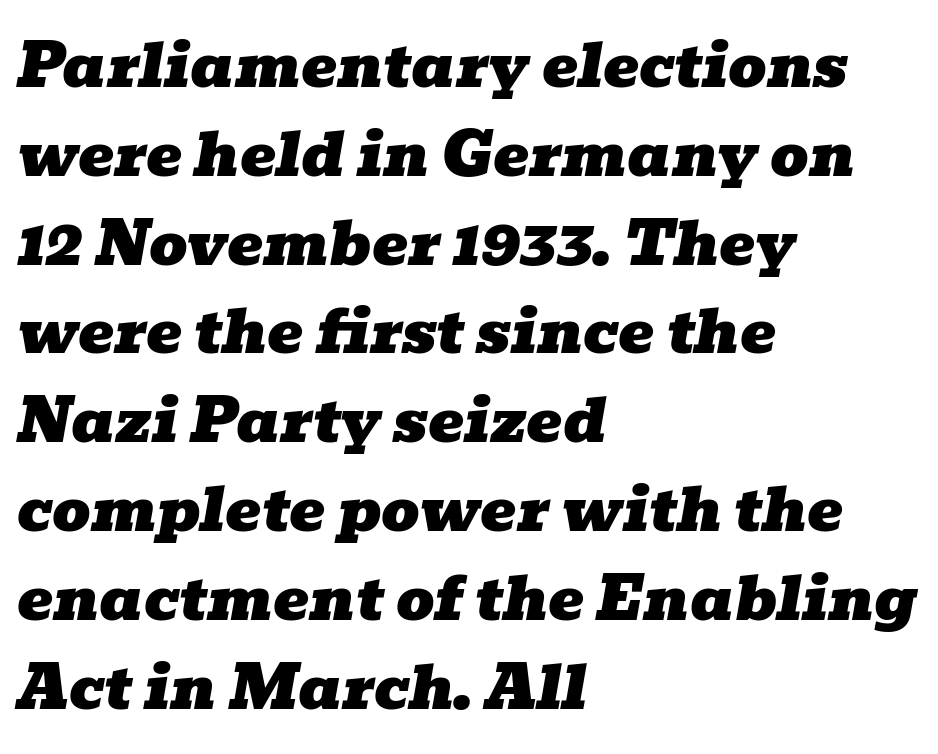
Q: Is the text italic (slanted)? A: Yes, it leans right by about 10 degrees.
Q: Is the typeface a serif or a sans-serif typeface? A: Serif.
Q: Is the text underlined? A: No.
Q: How is the paragraph aligned? A: Left-aligned.
Q: Is the spacing between letters normal or unusually wide? A: Normal.
Q: Is the spacing between lines tight, normal or loose? A: Normal.
Q: Width (condensed, normal, or wide)? A: Wide.
Q: Stroke contrast? A: Low.
Q: x-height? A: Medium.
Q: Monospaced? A: No.
